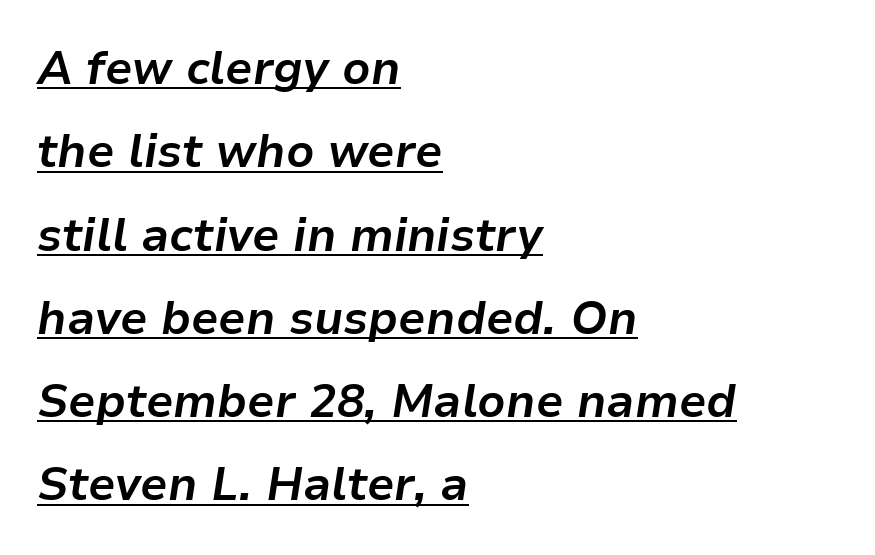
Q: Is the text bold? A: Yes.
Q: Is the text italic (slanted)? A: Yes, it leans right by about 9 degrees.
Q: Is the text underlined? A: Yes.
Q: How is the paragraph aligned? A: Left-aligned.
Q: Is the spacing between letters normal or unusually wide? A: Normal.
Q: Width (condensed, normal, or wide)? A: Normal.
Q: Stroke contrast? A: Low.
Q: x-height? A: Medium.
Q: Monospaced? A: No.
